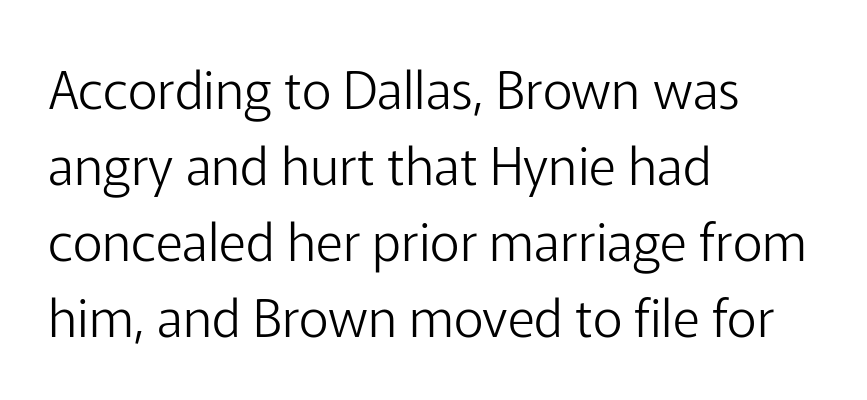
{"serif": "no", "italic": "no", "bold": "no", "weight": "light", "width": "normal", "stroke_contrast": "low", "x_height": "medium", "monospaced": "no", "underline": "no", "align": "left", "line_spacing": "normal", "line_spacing_ratio": 1.46, "letter_spacing": "normal", "letter_spacing_em": 0.0, "glyph_px": 52}
